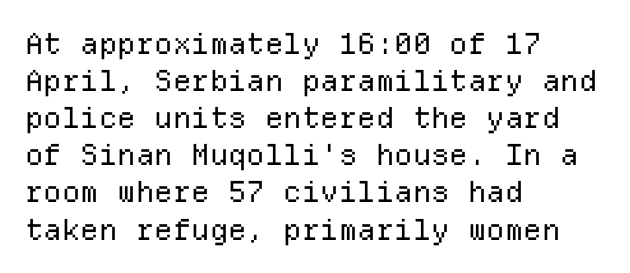
{"serif": "no", "italic": "no", "bold": "no", "weight": "regular", "width": "normal", "stroke_contrast": "low", "x_height": "medium", "monospaced": "yes", "underline": "no", "align": "left", "line_spacing": "normal", "line_spacing_ratio": 1.28, "letter_spacing": "normal", "letter_spacing_em": 0.0, "glyph_px": 29}
